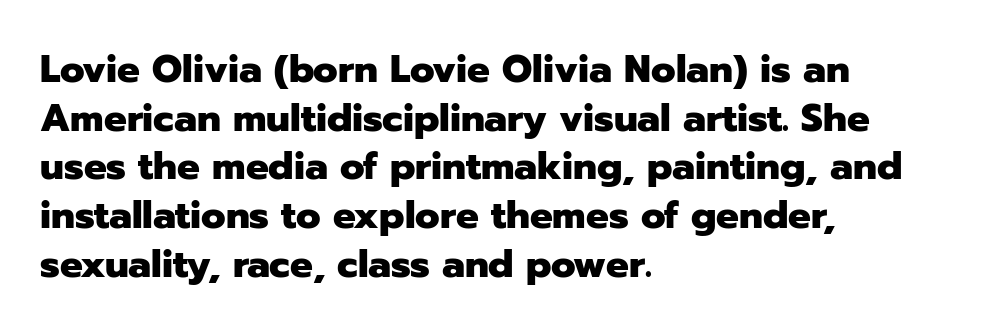
Q: Is the text bold? A: Yes.
Q: Is the text italic (slanted)? A: No, it is upright.
Q: Is the typeface a serif or a sans-serif typeface? A: Sans-serif.
Q: Is the text underlined? A: No.
Q: How is the paragraph aligned? A: Left-aligned.
Q: Is the spacing between letters normal or unusually wide? A: Normal.
Q: Is the spacing between lines tight, normal or loose? A: Normal.
Q: Width (condensed, normal, or wide)? A: Normal.
Q: Stroke contrast? A: Low.
Q: x-height? A: Medium.
Q: Monospaced? A: No.
